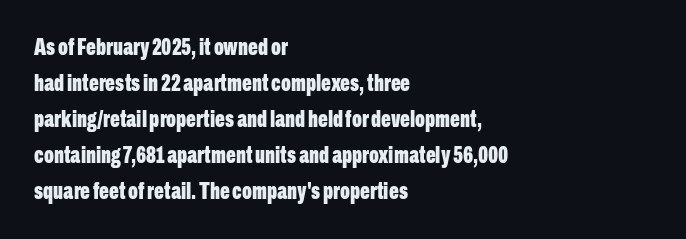
Q: Is the text bold? A: Yes.
Q: Is the text italic (slanted)? A: No, it is upright.
Q: Is the text underlined? A: No.
Q: How is the paragraph aligned? A: Left-aligned.
Q: Is the spacing between letters normal or unusually wide? A: Normal.
Q: Is the spacing between lines tight, normal or loose? A: Normal.
